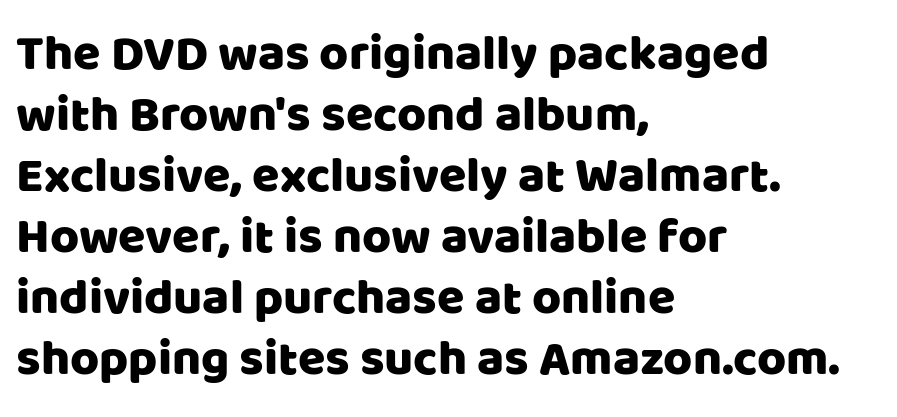
Q: Is the text italic (slanted)? A: No, it is upright.
Q: Is the typeface a serif or a sans-serif typeface? A: Sans-serif.
Q: Is the text underlined? A: No.
Q: How is the paragraph aligned? A: Left-aligned.
Q: Is the spacing between letters normal or unusually wide? A: Normal.
Q: Width (condensed, normal, or wide)? A: Normal.
Q: Stroke contrast? A: Low.
Q: x-height? A: Large.
Q: Monospaced? A: No.
